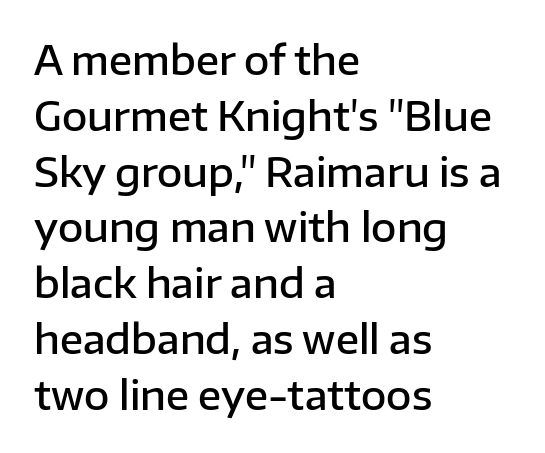
The image shows 39 px semibold sans-serif type, upright; set left-aligned, normal line spacing (1.43x), normal letter spacing, not underlined; low stroke contrast and a medium x-height.
